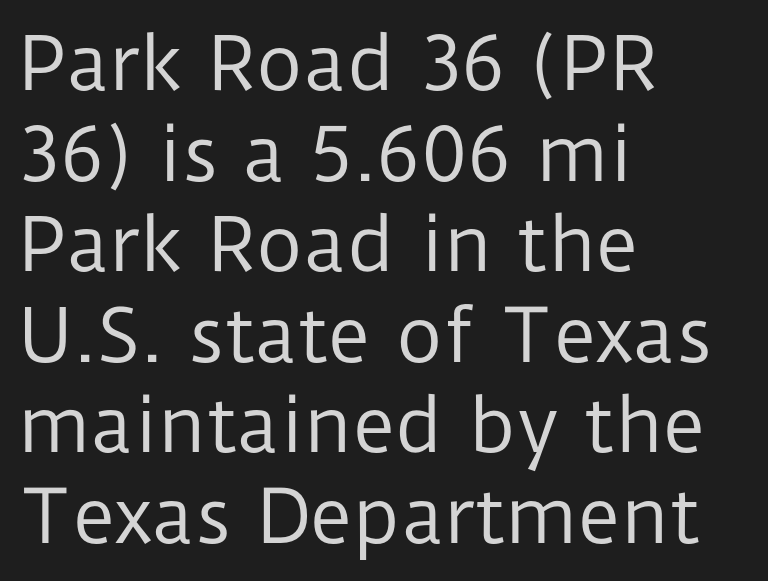
Q: Is the text bold? A: No.
Q: Is the text italic (slanted)? A: No, it is upright.
Q: Is the typeface a serif or a sans-serif typeface? A: Sans-serif.
Q: Is the text underlined? A: No.
Q: How is the paragraph aligned? A: Left-aligned.
Q: Is the spacing between letters normal or unusually wide? A: Normal.
Q: Width (condensed, normal, or wide)? A: Normal.
Q: Stroke contrast? A: Low.
Q: x-height? A: Medium.
Q: Monospaced? A: No.
